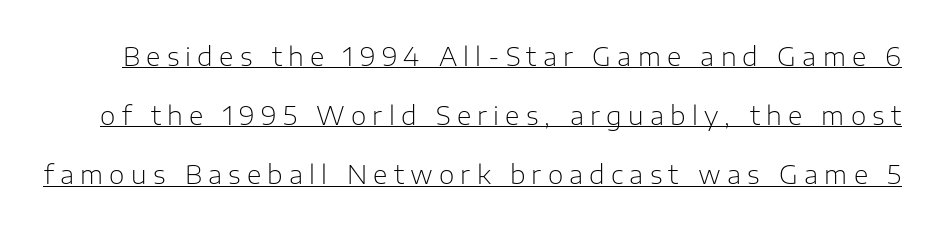
{"italic": "no", "bold": "no", "underline": "yes", "line_spacing": "loose", "line_spacing_ratio": 2.37, "letter_spacing": "wide", "letter_spacing_em": 0.25, "glyph_px": 25}
